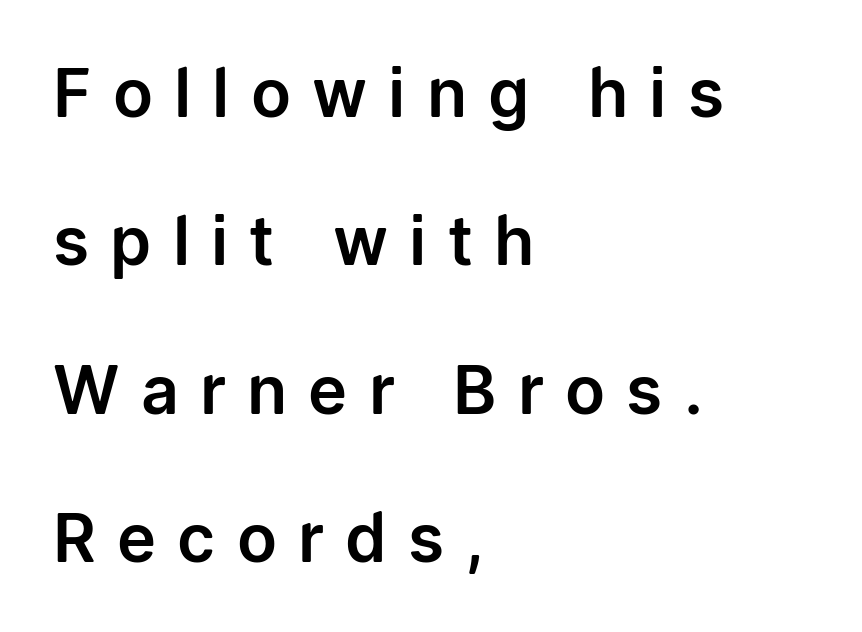
The image shows 66 px sans-serif type, upright; set left-aligned, loose line spacing (2.25x), unusually wide letter spacing (+0.32 em), not underlined; low stroke contrast and a medium x-height.
